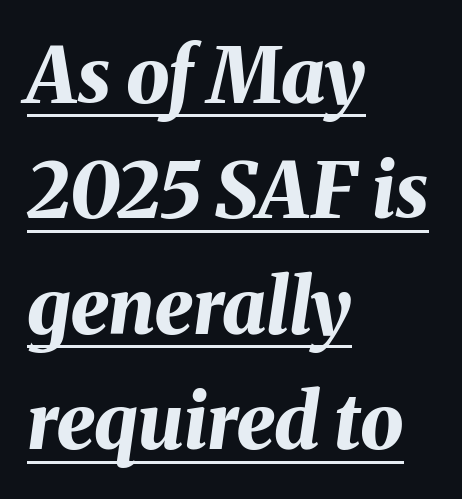
{"italic": "yes", "lean": "right", "slant_degrees": 8, "bold": "yes", "weight": "bold", "width": "normal", "stroke_contrast": "medium", "x_height": "medium", "monospaced": "no", "underline": "yes", "align": "left", "line_spacing": "normal", "line_spacing_ratio": 1.5, "letter_spacing": "normal", "letter_spacing_em": 0.0, "glyph_px": 77}
